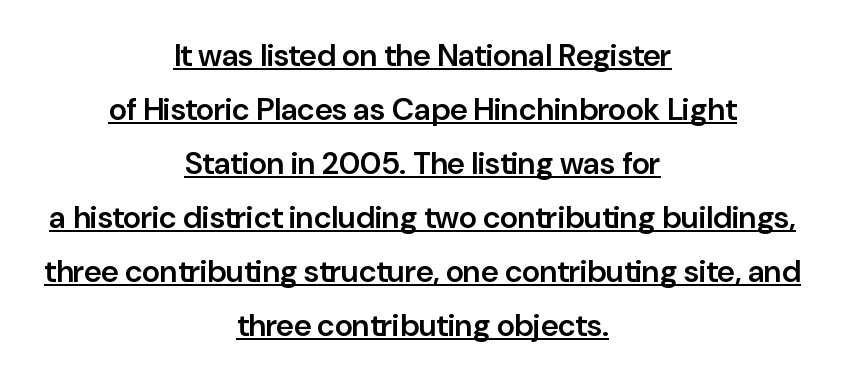
{"serif": "no", "italic": "no", "bold": "semi", "weight": "semibold", "width": "normal", "stroke_contrast": "low", "x_height": "medium", "monospaced": "no", "underline": "yes", "align": "center", "line_spacing_ratio": 1.74, "letter_spacing": "normal", "letter_spacing_em": 0.0, "glyph_px": 31}
